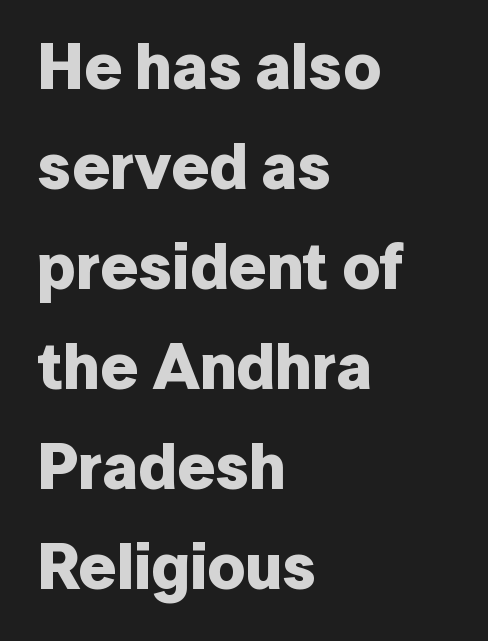
Rule under the text: the space is simply empty. If you drew a ruler down the left edge, every line would touch it. Horizontal bands of white between lines are of average thickness. Every stem runs plumb, perpendicular to the baseline. Heavy-handed strokes throughout: this text is bold. The passage shown has conventional tracking throughout.
